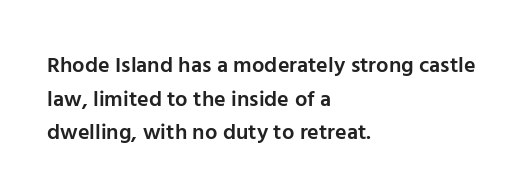
Q: Is the text bold? A: Semi-bold.
Q: Is the text italic (slanted)? A: No, it is upright.
Q: Is the text underlined? A: No.
Q: How is the paragraph aligned? A: Left-aligned.
Q: Is the spacing between letters normal or unusually wide? A: Normal.
Q: Is the spacing between lines tight, normal or loose? A: Normal.
